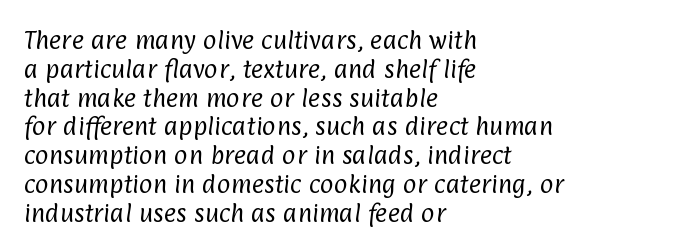
{"bold": "no", "underline": "no", "align": "left", "line_spacing": "normal", "line_spacing_ratio": 1.37, "letter_spacing": "normal", "letter_spacing_em": 0.0, "glyph_px": 21}
